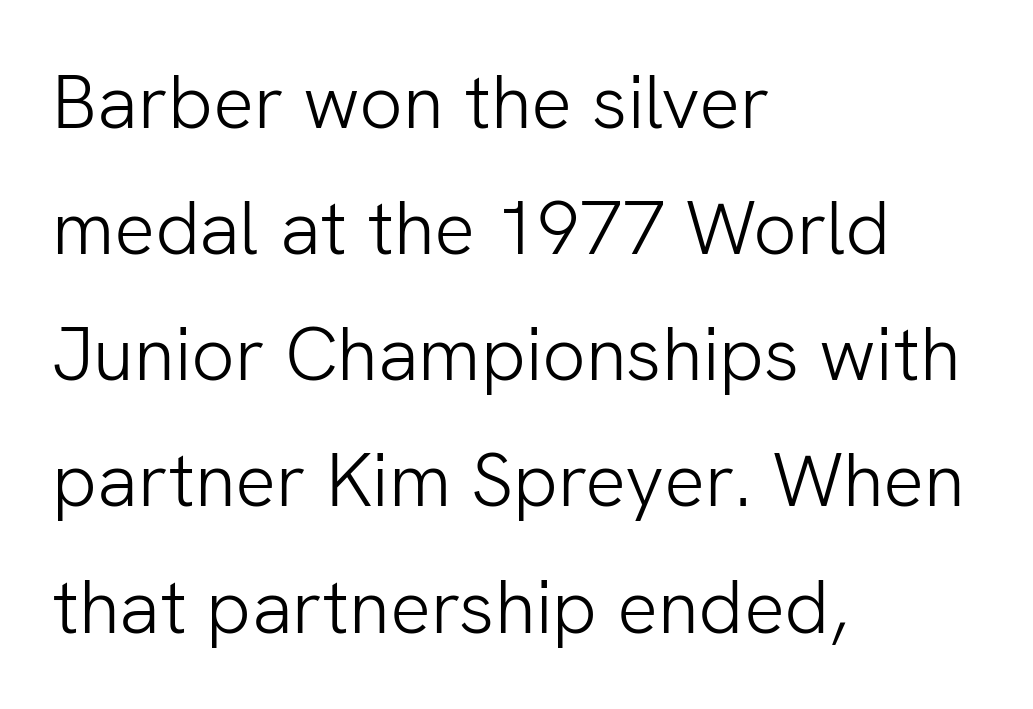
Every character sits straight up, as roman type does. Note the varied advance widths — an 'i' is clearly narrower than an 'm'. The baseline area is clear. These lines are composed in type without serifs. The font sits on the lighter half of the weight spectrum, regular included.
